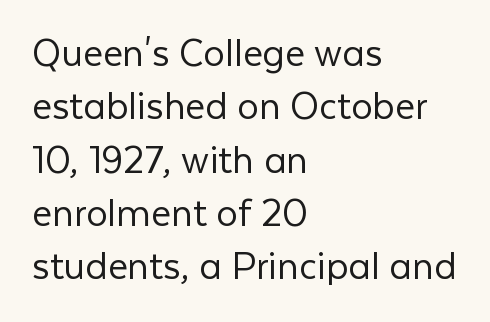
Q: Is the text bold? A: No.
Q: Is the text italic (slanted)? A: No, it is upright.
Q: Is the typeface a serif or a sans-serif typeface? A: Sans-serif.
Q: Is the text underlined? A: No.
Q: How is the paragraph aligned? A: Left-aligned.
Q: Is the spacing between letters normal or unusually wide? A: Normal.
Q: Width (condensed, normal, or wide)? A: Normal.
Q: Stroke contrast? A: Low.
Q: x-height? A: Medium.
Q: Monospaced? A: No.
